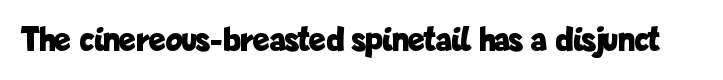
{"serif": "no", "italic": "no", "bold": "yes", "weight": "bold", "width": "condensed", "stroke_contrast": "low", "x_height": "medium", "monospaced": "no", "underline": "no", "letter_spacing": "normal", "letter_spacing_em": 0.0, "glyph_px": 35}
